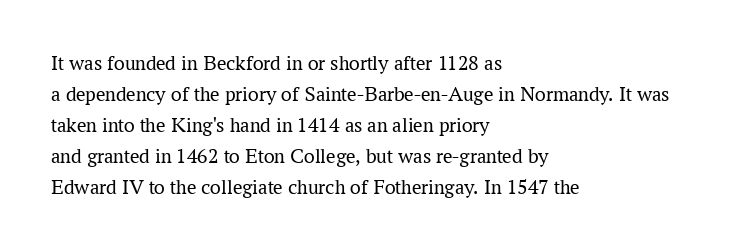
No chunkiness to these letters — they're not bold. The area under the type is left untouched. This rendering uses left alignment, leaving the right contour irregular. The font's upright variant was chosen for this text. Compared with typical body copy, the letter spacing here is the same.
